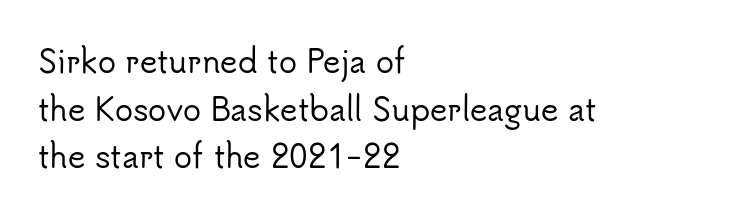
Q: Is the text italic (slanted)? A: No, it is upright.
Q: Is the typeface a serif or a sans-serif typeface? A: Sans-serif.
Q: Is the text underlined? A: No.
Q: How is the paragraph aligned? A: Left-aligned.
Q: Is the spacing between letters normal or unusually wide? A: Normal.
Q: Is the spacing between lines tight, normal or loose? A: Normal.
Q: Width (condensed, normal, or wide)? A: Normal.
Q: Stroke contrast? A: Low.
Q: x-height? A: Small.
Q: Monospaced? A: No.
